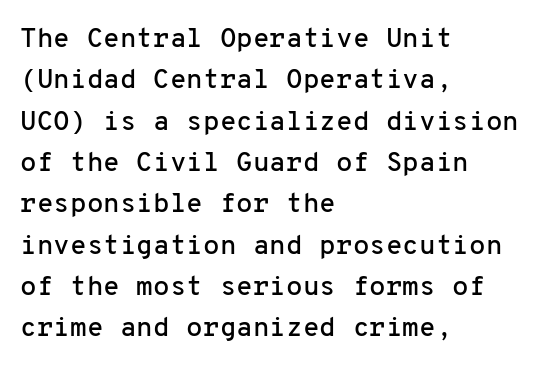
Q: Is the text italic (slanted)? A: No, it is upright.
Q: Is the text underlined? A: No.
Q: How is the paragraph aligned? A: Left-aligned.
Q: Is the spacing between letters normal or unusually wide? A: Normal.
Q: Is the spacing between lines tight, normal or loose? A: Normal.
